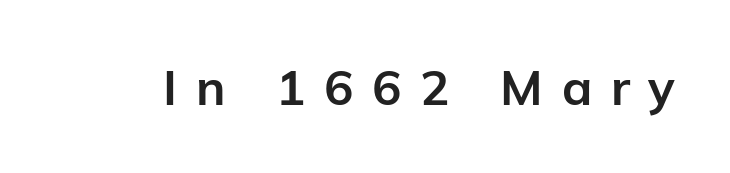
{"serif": "no", "italic": "no", "bold": "yes", "weight": "bold", "width": "normal", "stroke_contrast": "low", "x_height": "medium", "monospaced": "no", "underline": "no", "letter_spacing": "wide", "letter_spacing_em": 0.38, "glyph_px": 49}
